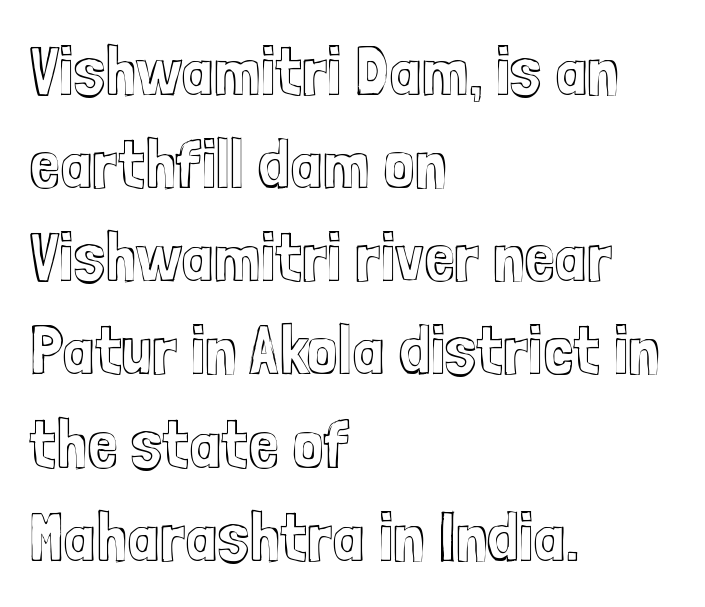
Descender tails drop into unmarked territory. These lines are rendered in a variable-pitch font. The gaps between neighbouring characters are ordinary and unremarkable. The ragged edge is on the right, which tells us the setting is flush left.
